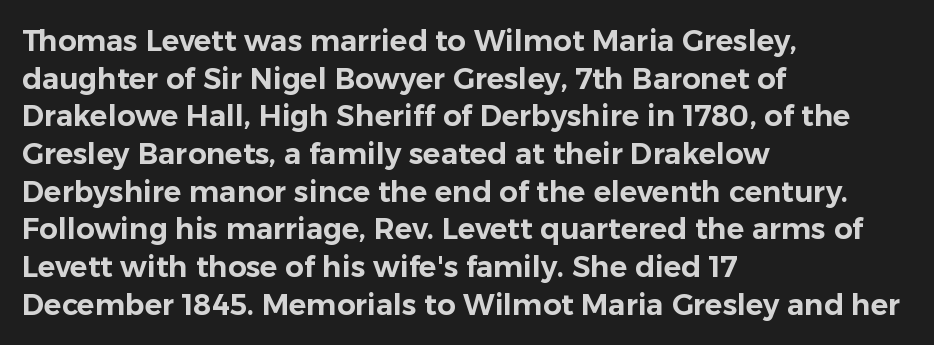
You could not count columns in this text — the font is proportionally spaced. The ragged edge is on the right, which tells us the setting is flush left. The typeface chosen for these lines omits serifs. Lines of text with bare space underneath.
